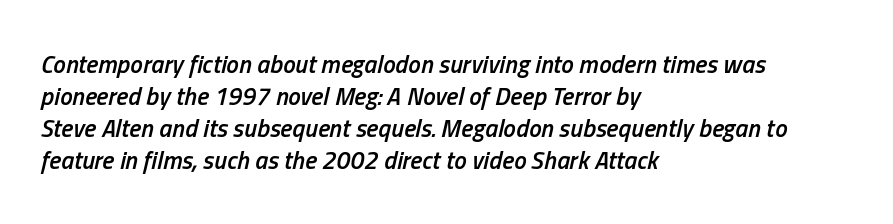
Q: Is the text bold? A: Semi-bold.
Q: Is the text italic (slanted)? A: Yes, it leans right by about 13 degrees.
Q: Is the text underlined? A: No.
Q: How is the paragraph aligned? A: Left-aligned.
Q: Is the spacing between letters normal or unusually wide? A: Normal.
Q: Is the spacing between lines tight, normal or loose? A: Normal.
